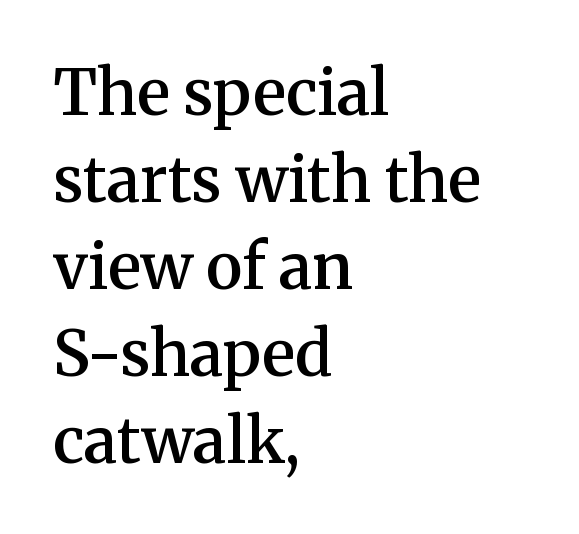
Little horizontal feet cap the strokes, marking this as serif type. Anything drawn beneath the words? Only blank space. Strokes here are thickened, but only to semibold level. Here the designer chose a conventional face with non-uniform glyph widths. Baseline-to-baseline distance is the conventional proportion of letter height.
